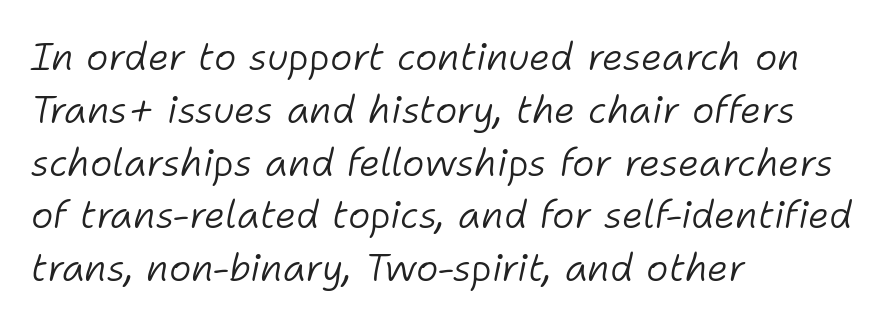
{"italic": "yes", "lean": "right", "slant_degrees": 11, "bold": "no", "weight": "light", "width": "normal", "stroke_contrast": "low", "x_height": "medium", "monospaced": "no", "underline": "no", "align": "left", "line_spacing": "normal", "line_spacing_ratio": 1.39, "letter_spacing": "normal", "letter_spacing_em": 0.0, "glyph_px": 38}
